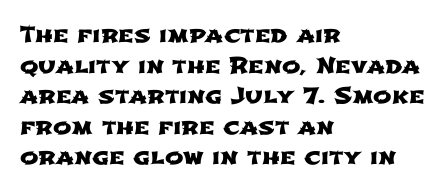
The image shows 22 px text type; set left-aligned, normal line spacing (1.39x), normal letter spacing, not underlined.
